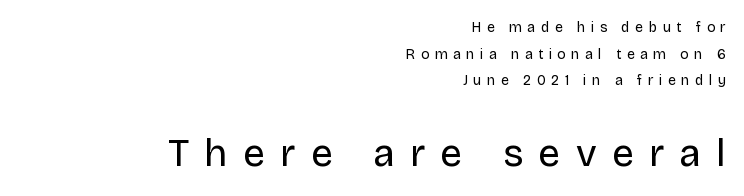
Q: Is the text bold? A: No.
Q: Is the text italic (slanted)? A: No, it is upright.
Q: Is the typeface a serif or a sans-serif typeface? A: Sans-serif.
Q: Is the text underlined? A: No.
Q: How is the paragraph aligned? A: Right-aligned.
Q: Is the spacing between letters normal or unusually wide? A: Unusually wide.
Q: Is the spacing between lines tight, normal or loose? A: Loose.
Q: Which block of text is set in a larger size, the first (top) or the second (bottom)? A: The second (bottom) one.
Q: Width (condensed, normal, or wide)? A: Normal.
Q: Stroke contrast? A: Low.
Q: x-height? A: Large.
Q: Monospaced? A: No.
